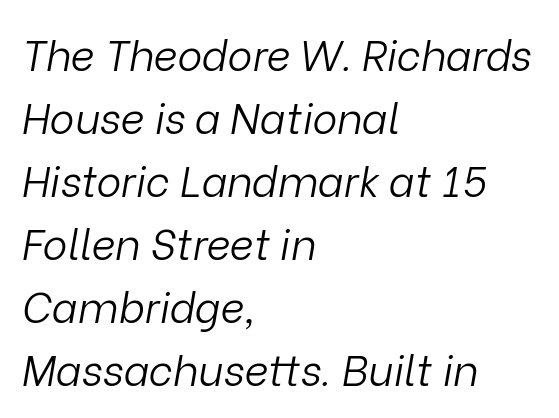
{"italic": "yes", "lean": "right", "slant_degrees": 9, "bold": "no", "weight": "light", "width": "normal", "stroke_contrast": "low", "x_height": "medium", "monospaced": "no", "underline": "no", "align": "left", "line_spacing": "normal", "line_spacing_ratio": 1.5, "letter_spacing": "normal", "letter_spacing_em": 0.0, "glyph_px": 42}
